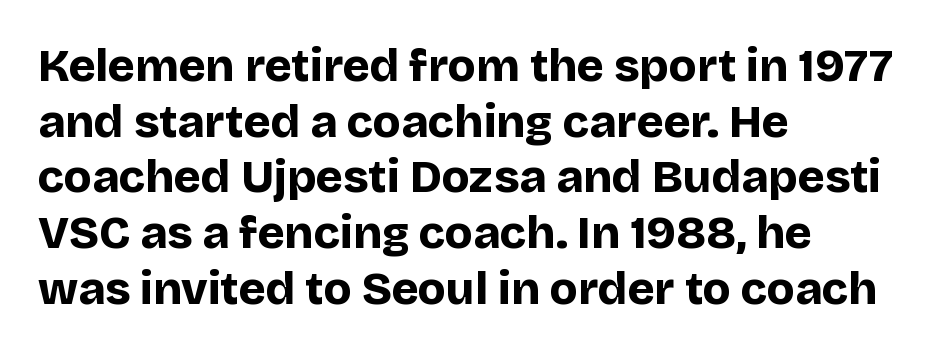
{"serif": "no", "italic": "no", "bold": "yes", "weight": "bold", "width": "normal", "stroke_contrast": "low", "x_height": "large", "monospaced": "no", "underline": "no", "align": "left", "line_spacing_ratio": 1.21, "letter_spacing": "normal", "letter_spacing_em": 0.0, "glyph_px": 46}
